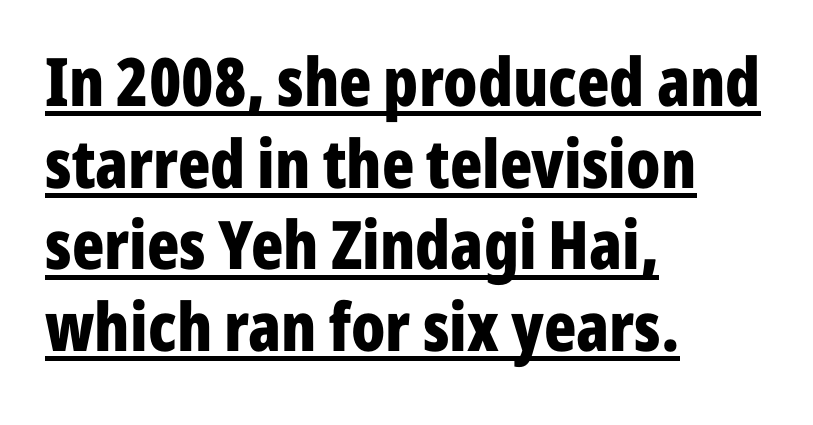
Q: Is the text bold? A: Yes.
Q: Is the text italic (slanted)? A: No, it is upright.
Q: Is the typeface a serif or a sans-serif typeface? A: Sans-serif.
Q: Is the text underlined? A: Yes.
Q: How is the paragraph aligned? A: Left-aligned.
Q: Is the spacing between letters normal or unusually wide? A: Normal.
Q: Width (condensed, normal, or wide)? A: Condensed.
Q: Stroke contrast? A: Low.
Q: x-height? A: Medium.
Q: Monospaced? A: No.
